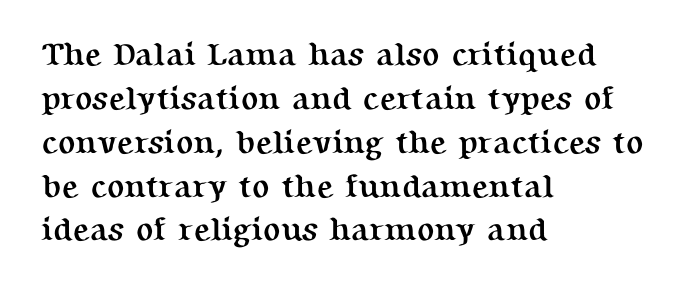
The image shows 32 px semibold serif type, upright; set left-aligned, normal line spacing (1.37x), normal letter spacing, not underlined; medium stroke contrast and a medium x-height.
